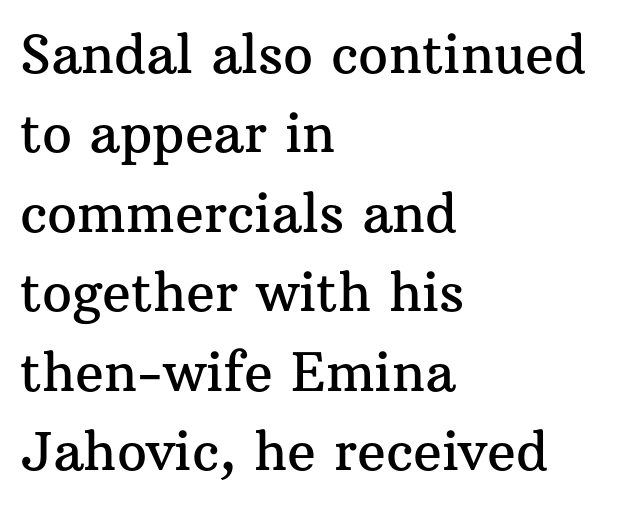
The image shows 53 px serif type, upright; set left-aligned, normal line spacing (1.5x), normal letter spacing, not underlined; medium stroke contrast and a medium x-height.
